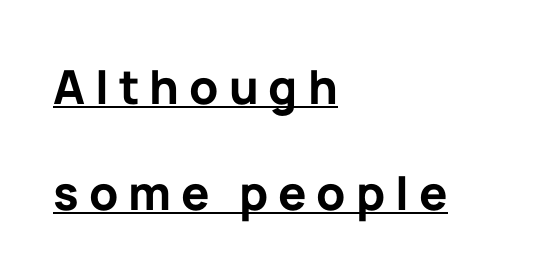
{"serif": "no", "italic": "no", "bold": "yes", "weight": "bold", "width": "normal", "stroke_contrast": "low", "x_height": "medium", "monospaced": "no", "underline": "yes", "align": "left", "line_spacing": "loose", "line_spacing_ratio": 2.25, "letter_spacing": "wide", "letter_spacing_em": 0.21, "glyph_px": 47}
